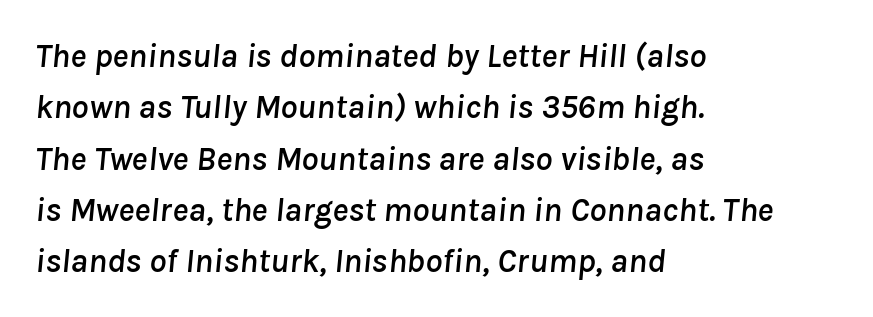
{"italic": "yes", "lean": "right", "slant_degrees": 8, "width": "normal", "stroke_contrast": "low", "x_height": "medium", "monospaced": "no", "underline": "no", "align": "left", "line_spacing": "normal", "line_spacing_ratio": 1.51, "letter_spacing": "normal", "letter_spacing_em": 0.0, "glyph_px": 34}
